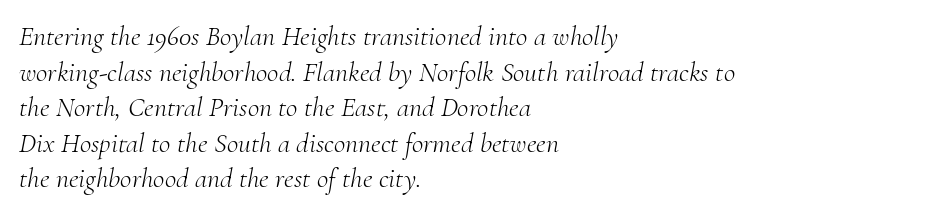
The image shows 28 px light serif type, italic (leaning right); set left-aligned, normal line spacing (1.27x), normal letter spacing, not underlined; medium stroke contrast and a small x-height.
